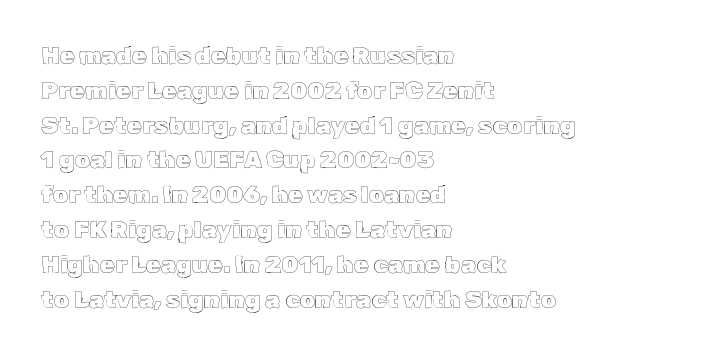
The image shows 24 px text type, upright; set left-aligned, normal line spacing (1.45x), normal letter spacing, not underlined.
